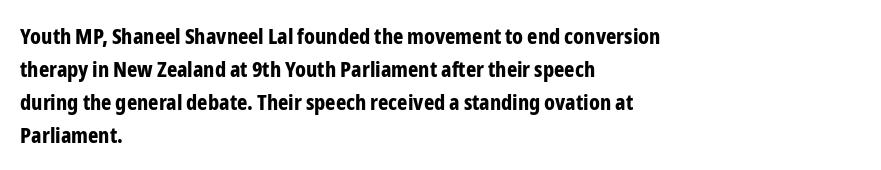
You'd pick this weight for a headline — it's a proper bold. The lettering holds an erect, upright posture throughout. Glance below the letters and you will spot only blank space. Layout note: lines flush left. Characters follow at the spacing the type designer built in. These lines sit exactly where default settings would place them.
